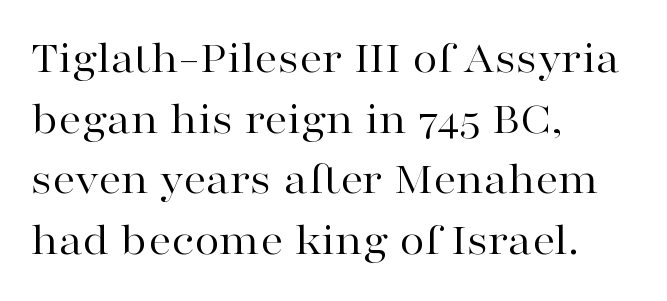
{"serif": "yes", "italic": "no", "bold": "no", "weight": "regular", "width": "wide", "stroke_contrast": "high", "x_height": "medium", "monospaced": "no", "underline": "no", "align": "left", "line_spacing": "normal", "line_spacing_ratio": 1.32, "letter_spacing": "normal", "letter_spacing_em": 0.0, "glyph_px": 46}
